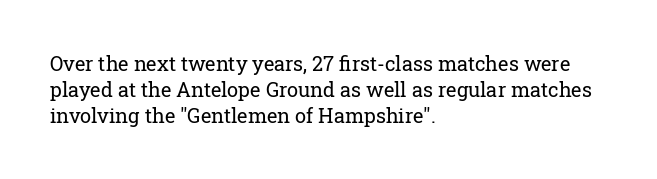
Interline gaps are of average width in this sample. Style check: upright. Tracking here is standard; glyphs follow each other at the usual distance. Stroke mass is kept to a normal reading level or below. Beneath every word, the page is bare. Leftover space on each line is placed entirely after the last word.
